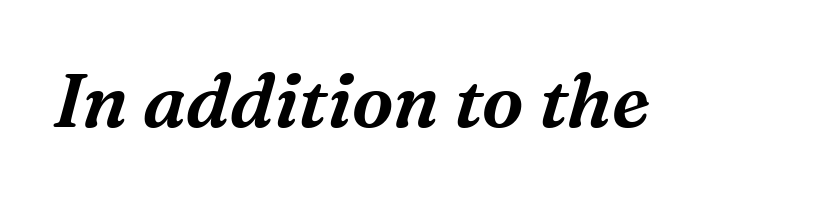
Q: Is the text italic (slanted)? A: Yes, it leans right by about 16 degrees.
Q: Is the typeface a serif or a sans-serif typeface? A: Serif.
Q: Is the text underlined? A: No.
Q: Is the spacing between letters normal or unusually wide? A: Normal.
Q: Width (condensed, normal, or wide)? A: Normal.
Q: Stroke contrast? A: Medium.
Q: x-height? A: Medium.
Q: Monospaced? A: No.
